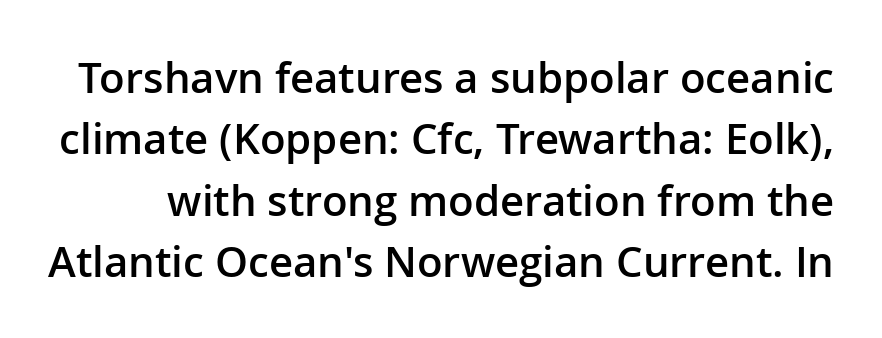
Q: Is the text bold? A: Semi-bold.
Q: Is the text italic (slanted)? A: No, it is upright.
Q: Is the typeface a serif or a sans-serif typeface? A: Sans-serif.
Q: Is the text underlined? A: No.
Q: Is the spacing between letters normal or unusually wide? A: Normal.
Q: Is the spacing between lines tight, normal or loose? A: Normal.
Q: Width (condensed, normal, or wide)? A: Normal.
Q: Stroke contrast? A: Low.
Q: x-height? A: Medium.
Q: Monospaced? A: No.
